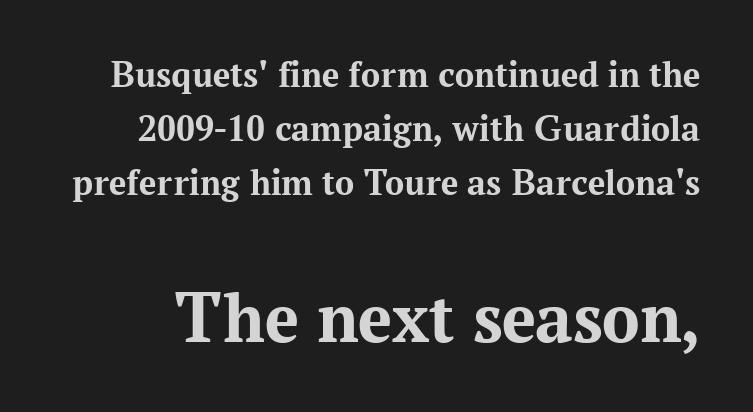
{"serif": "yes", "italic": "no", "bold": "yes", "weight": "bold", "width": "normal", "stroke_contrast": "medium", "x_height": "medium", "monospaced": "no", "underline": "no", "line_spacing": "normal", "line_spacing_ratio": 1.42, "letter_spacing": "normal", "letter_spacing_em": 0.0, "larger_block": "second", "size_ratio": 1.97, "glyph_px": 75}
